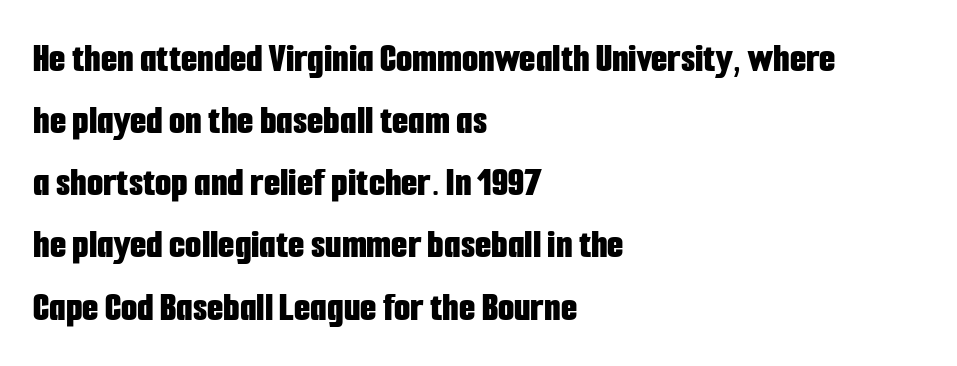
Glance below the letters and you will spot only blank space. Reading down the column, the eye jumps a familiar distance to each next line. Ordinary non-slanted type is in use. Is the block centered? No — it sits flush against the left margin. Thick stems and heavy bowls — unmistakably bold.
